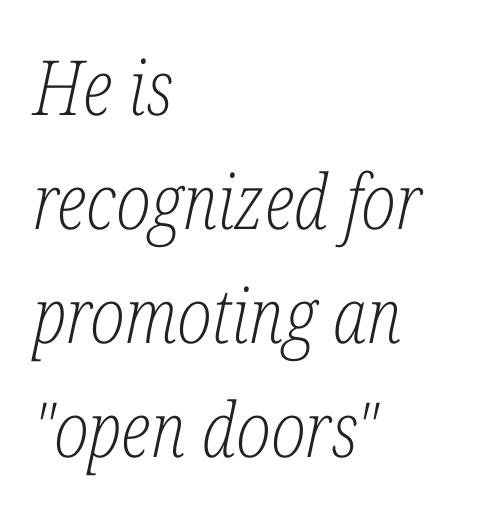
Inter-character spacing is left at the font's built-in metrics. This is oblique type, the kind used for emphasis or titles. A typesetter would call this leading conventional body-copy spacing. To sum up the face: it has serifs. This sample is left-justified, so line endings fall wherever the words run out. The rendering uses natural spacing where letterforms have individual widths.
